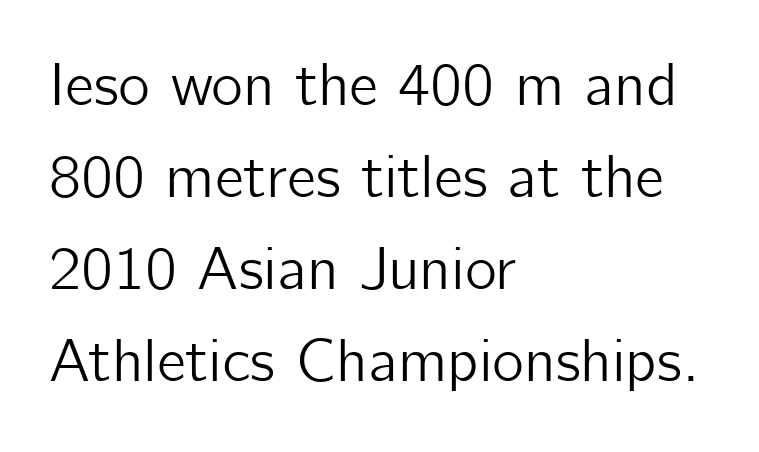
The image shows 61 px sans-serif type, upright; set left-aligned, normal line spacing (1.51x), normal letter spacing, not underlined; low stroke contrast and a medium x-height.
